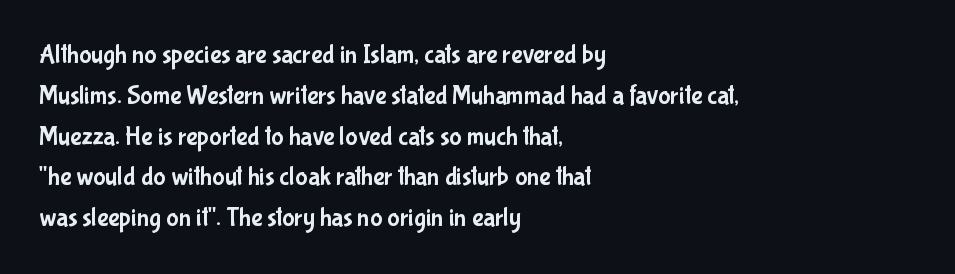
The image shows 26 px text type, upright; set left-aligned, normal line spacing (1.57x), normal letter spacing, not underlined.
